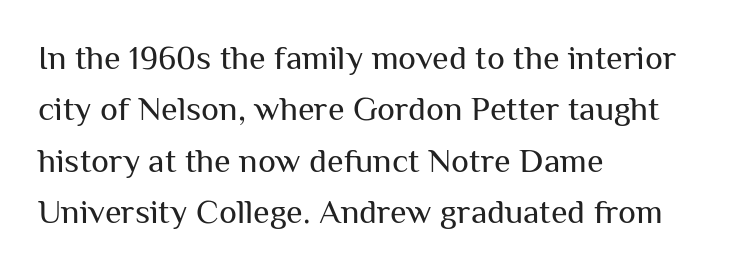
{"serif": "no", "italic": "no", "bold": "no", "weight": "regular", "width": "normal", "stroke_contrast": "medium", "x_height": "medium", "monospaced": "no", "underline": "no", "align": "left", "line_spacing": "normal", "line_spacing_ratio": 1.51, "letter_spacing": "normal", "letter_spacing_em": 0.0, "glyph_px": 34}
